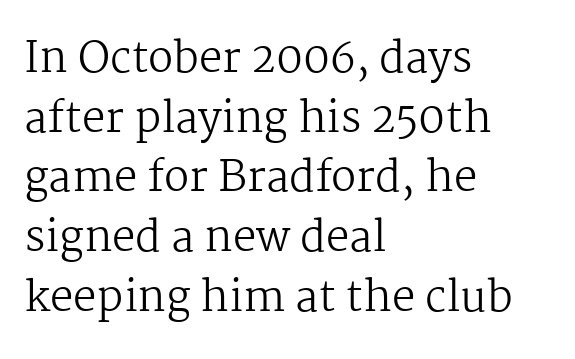
Q: Is the text bold? A: No.
Q: Is the text italic (slanted)? A: No, it is upright.
Q: Is the typeface a serif or a sans-serif typeface? A: Serif.
Q: Is the text underlined? A: No.
Q: How is the paragraph aligned? A: Left-aligned.
Q: Is the spacing between letters normal or unusually wide? A: Normal.
Q: Is the spacing between lines tight, normal or loose? A: Normal.
Q: Width (condensed, normal, or wide)? A: Normal.
Q: Stroke contrast? A: Medium.
Q: x-height? A: Medium.
Q: Monospaced? A: No.
